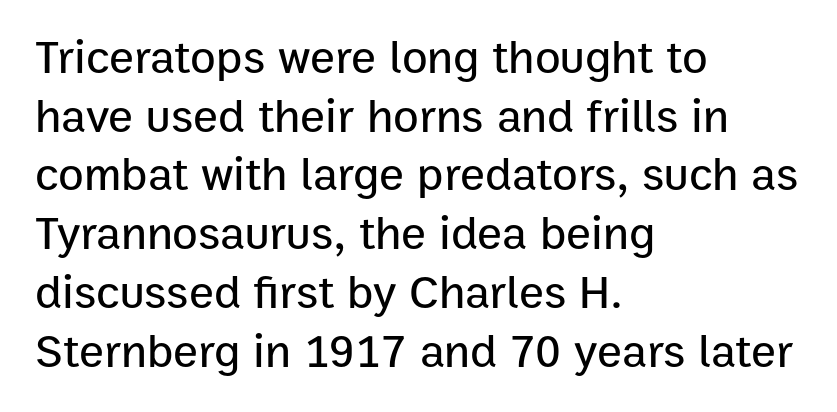
Every row of glyphs begins at an identical x-position on the left. Classification — sans serif. The letters advance in unequal steps, a hallmark of proportional type. A normal amount of white space separates one row of letters from the next. No word sits above an underline. Characters follow at the spacing the type designer built in.
